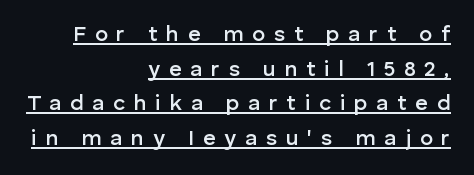
The image shows 22 px text type, upright; set right-aligned, normal line spacing (1.57x), unusually wide letter spacing (+0.39 em), underlined.
